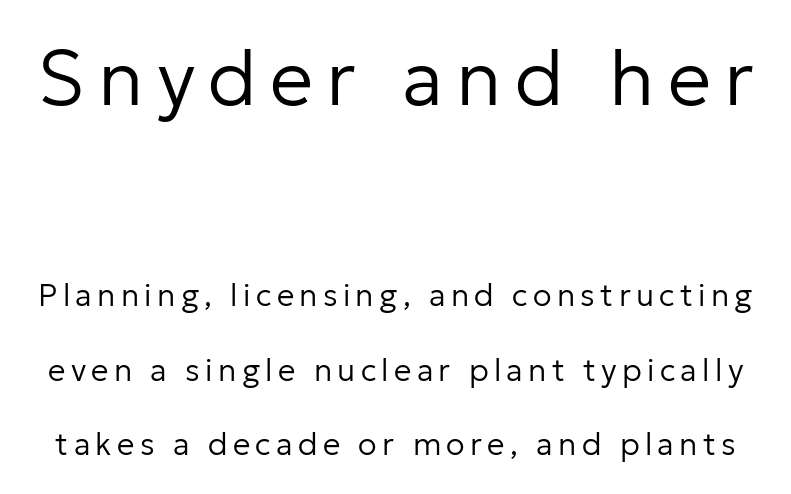
The image shows 77 px regular-weight sans-serif type, upright; set loose line spacing (2.4x), not underlined; the first (top) block is 2.48x larger; low stroke contrast and a medium x-height.
